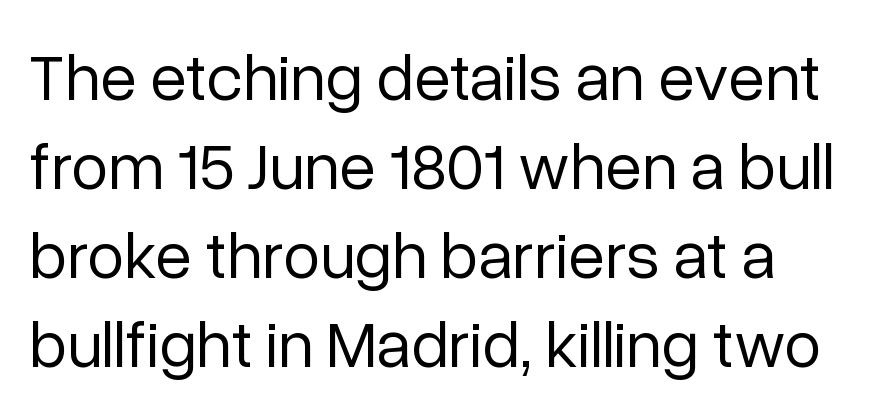
{"serif": "no", "italic": "no", "bold": "no", "weight": "regular", "width": "normal", "stroke_contrast": "low", "x_height": "medium", "monospaced": "no", "underline": "no", "line_spacing": "normal", "line_spacing_ratio": 1.33, "letter_spacing": "normal", "letter_spacing_em": 0.0, "glyph_px": 67}
